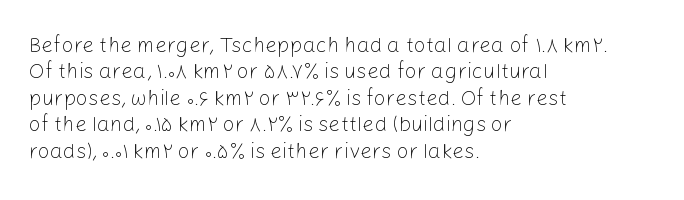
Q: Is the text bold? A: No.
Q: Is the text italic (slanted)? A: No, it is upright.
Q: Is the text underlined? A: No.
Q: How is the paragraph aligned? A: Left-aligned.
Q: Is the spacing between letters normal or unusually wide? A: Normal.
Q: Is the spacing between lines tight, normal or loose? A: Normal.
